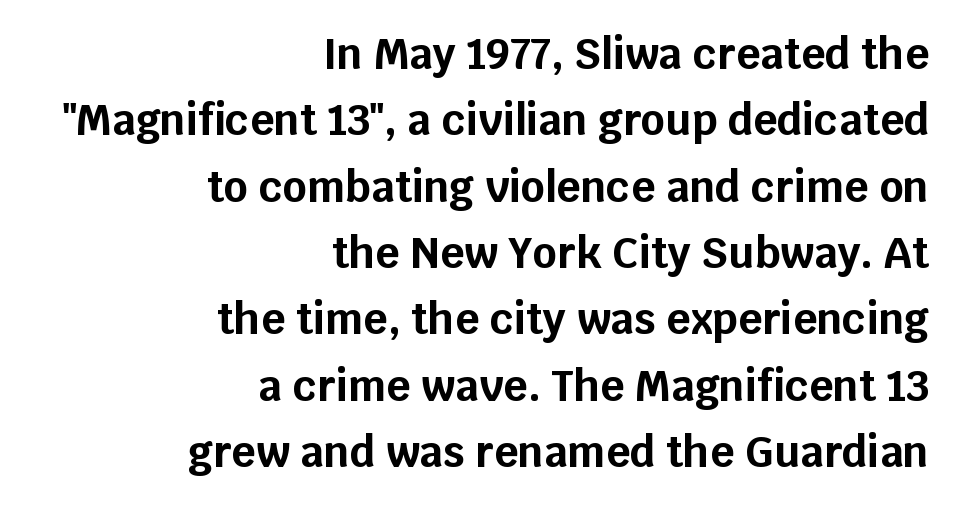
Horizontally, the lines are justified to the trailing edge only. The block of text has a typical density, with ordinary space between rows. The passage shown is typeset with a sans-serif family. Type without underlining.
